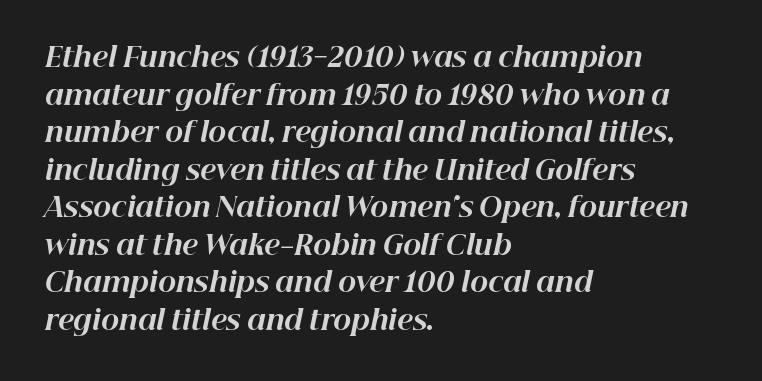
Q: Is the text bold? A: Yes.
Q: Is the text italic (slanted)? A: Yes, it leans right by about 12 degrees.
Q: Is the text underlined? A: No.
Q: How is the paragraph aligned? A: Left-aligned.
Q: Is the spacing between letters normal or unusually wide? A: Normal.
Q: Is the spacing between lines tight, normal or loose? A: Normal.
